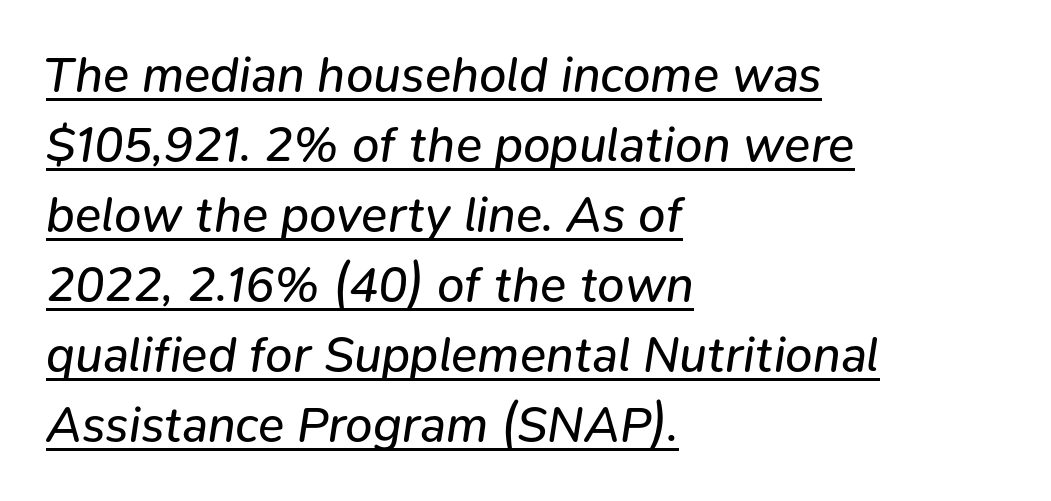
Q: Is the text bold? A: No.
Q: Is the text italic (slanted)? A: Yes, it leans right by about 9 degrees.
Q: Is the text underlined? A: Yes.
Q: How is the paragraph aligned? A: Left-aligned.
Q: Is the spacing between letters normal or unusually wide? A: Normal.
Q: Is the spacing between lines tight, normal or loose? A: Normal.
Q: Width (condensed, normal, or wide)? A: Normal.
Q: Stroke contrast? A: Low.
Q: x-height? A: Medium.
Q: Monospaced? A: No.
